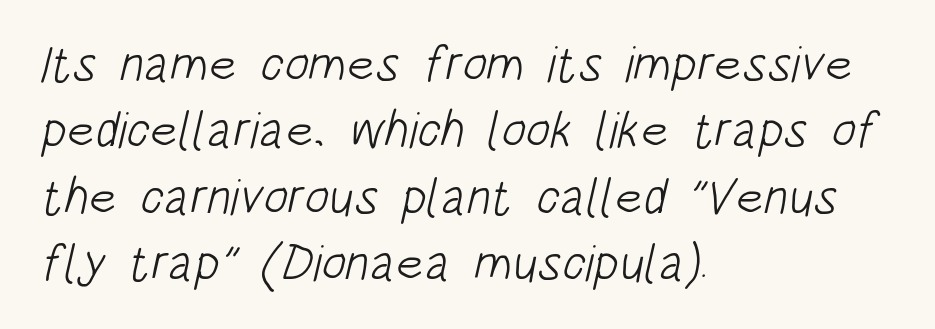
Characters follow at the spacing the type designer built in. Nothing heavy about these letters — not bold at all. Quick note: interline space is typical. Does the type have serifs? No, each stem ends abruptly. A student would call this left alignment; a typographer would say flush left, rag right.
